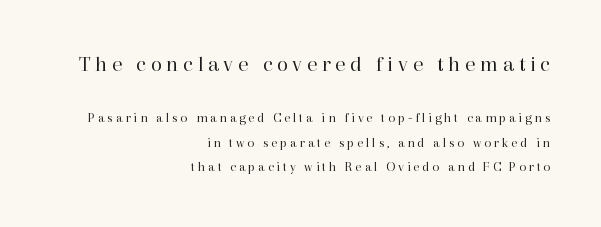
Q: Is the text bold? A: No.
Q: Is the text italic (slanted)? A: No, it is upright.
Q: Is the text underlined? A: No.
Q: How is the paragraph aligned? A: Right-aligned.
Q: Is the spacing between letters normal or unusually wide? A: Unusually wide.
Q: Which block of text is set in a larger size, the first (top) or the second (bottom)? A: The first (top) one.
